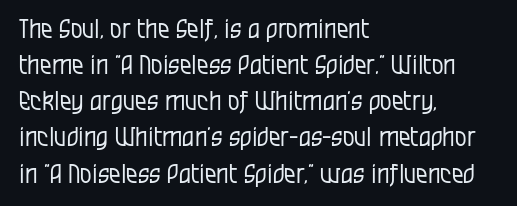
Teacher's note: observe the even left margin — that is flush-left alignment. Students, note that the glyphs here touch the page at normal intervals. Do the letters lean? They stand straight. Descenders hang freely into open space. Stem width sits at or under what a default text font uses.
